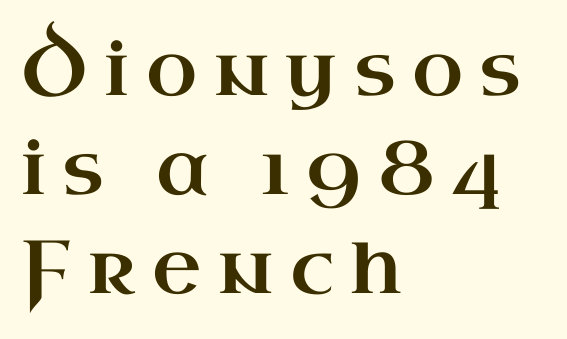
No italicization has been applied; the sample stays upright. Observe the serifs anchoring each vertical stroke in this sample. Someone cranked the tracking dial way up on this one. Baseline-to-baseline distance is the conventional proportion of letter height. You could not count columns in this text — the font is proportionally spaced.
